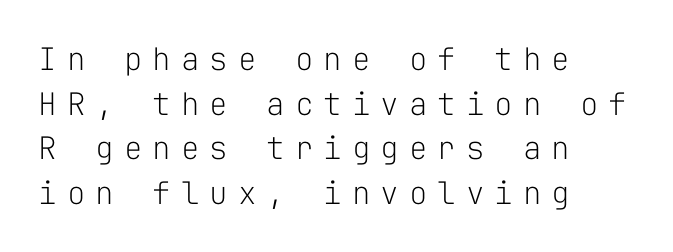
What stands out about the letter spacing? Its width — letters are far apart. The block of text has a typical density, with ordinary space between rows. This rendering uses left alignment, leaving the right contour irregular. Weight: in the light-to-regular range. A typesetter would mark this as roman, not italic.
